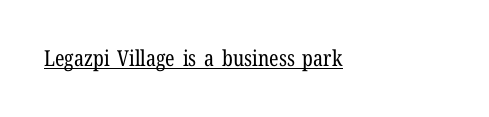
The strokes are not fattened; the text isn't bold. The specimen reads as upright at a glance. Decoration check: the copy is underlined. A classic flush-left, rag-right setting is used for this passage.
